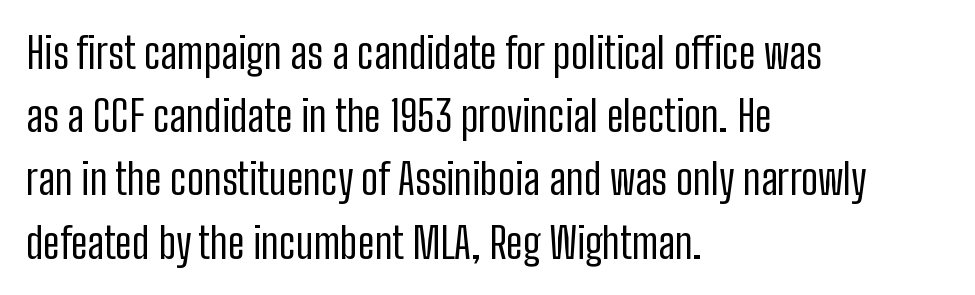
The image shows 43 px regular-weight, condensed sans-serif type, upright; set left-aligned, normal line spacing (1.47x), normal letter spacing, not underlined; low stroke contrast and a medium x-height.
